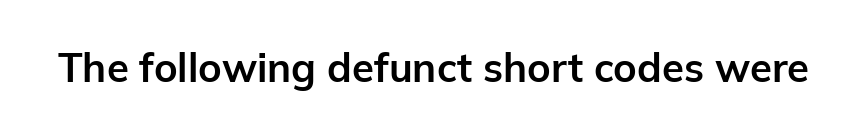
Q: Is the text bold? A: Yes.
Q: Is the text italic (slanted)? A: No, it is upright.
Q: Is the typeface a serif or a sans-serif typeface? A: Sans-serif.
Q: Is the text underlined? A: No.
Q: Is the spacing between letters normal or unusually wide? A: Normal.
Q: Width (condensed, normal, or wide)? A: Normal.
Q: Stroke contrast? A: Low.
Q: x-height? A: Medium.
Q: Monospaced? A: No.
